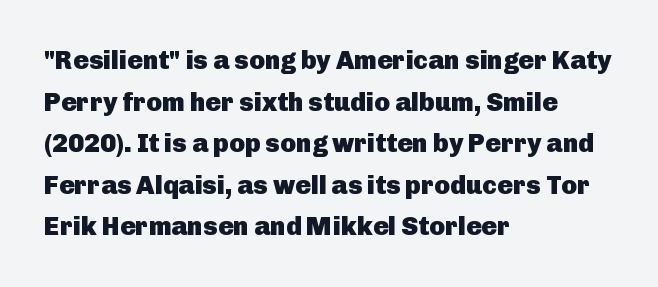
Q: Is the text bold? A: Yes.
Q: Is the text italic (slanted)? A: No, it is upright.
Q: Is the text underlined? A: No.
Q: How is the paragraph aligned? A: Left-aligned.
Q: Is the spacing between letters normal or unusually wide? A: Normal.
Q: Is the spacing between lines tight, normal or loose? A: Normal.
